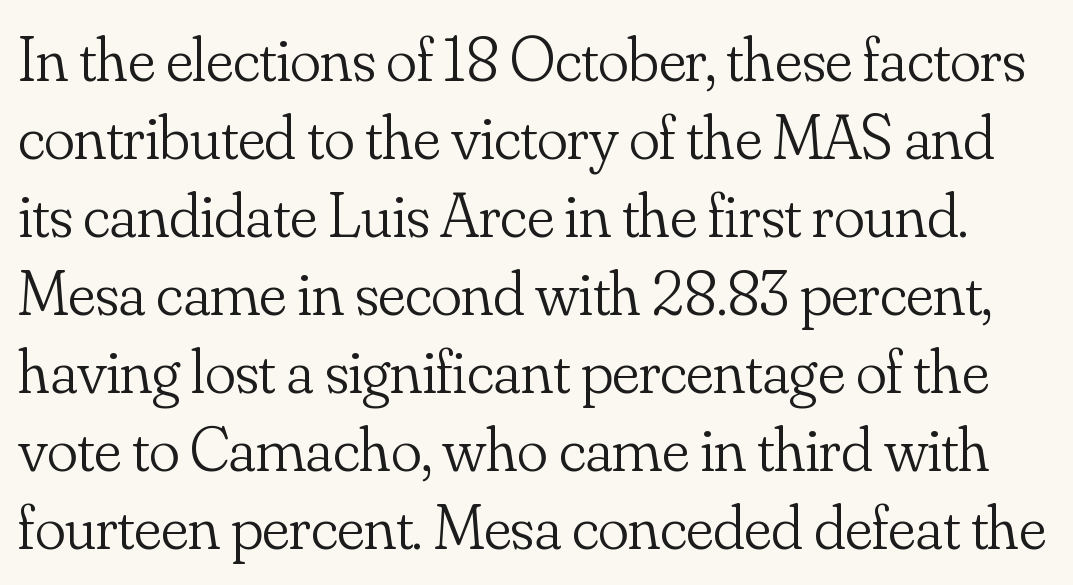
The gap between lines stays unmarked. Little horizontal feet cap the strokes, marking this as serif type. Upright lettering throughout. Is the stroke heavy? The answer is a plain regular-or-lighter. Each letter keeps its own natural width here, so spacing adapts to shape.
